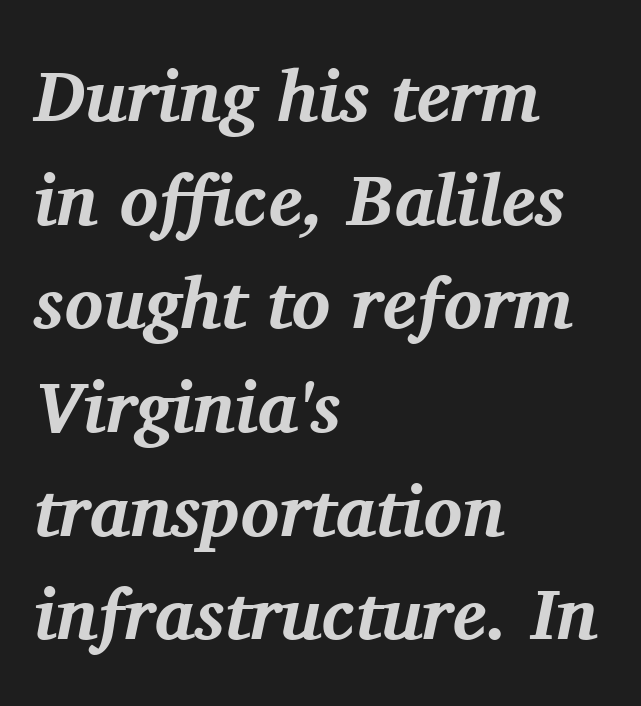
The image shows 72 px bold serif type, italic (leaning right); set left-aligned, normal line spacing (1.44x), normal letter spacing, not underlined; medium stroke contrast and a medium x-height.
